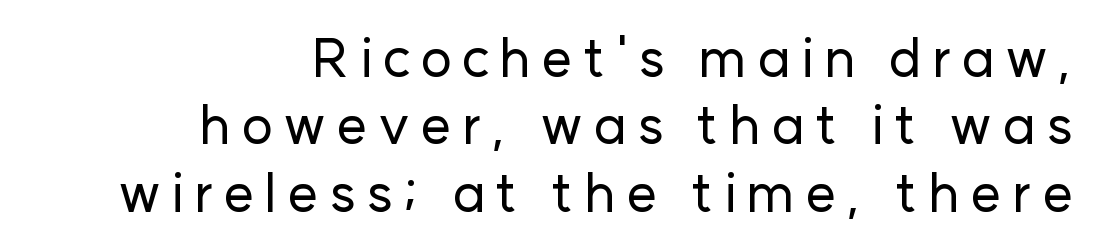
One glance says typical: line gaps are just what's usual. The lettering stays uniformly vertical, giving the passage a roman look. These lines stack with their right ends in a neat column. Proportional: the letters do not fall into vertical columns. Underlining? Definitely not there. I'd call this a sans setting — the letters go barefoot.
